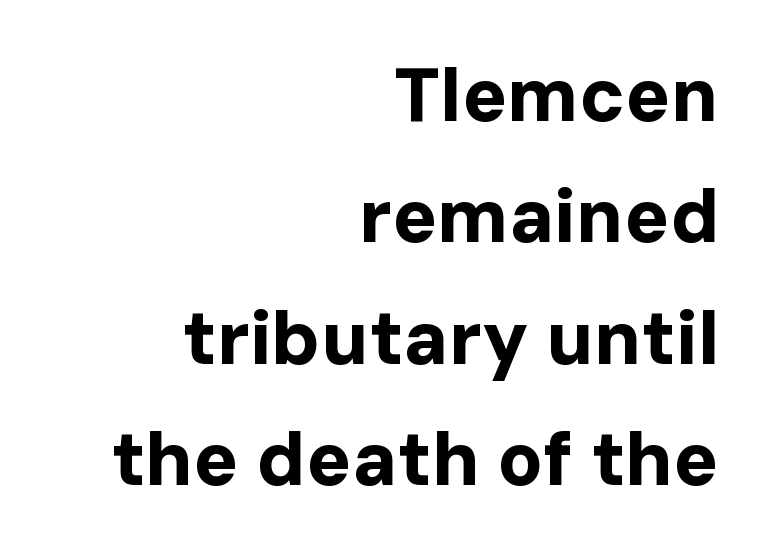
Varying glyph widths throughout — classic text-font behaviour. All the whitespace from short lines collects on the left. You could call the tracking neutral — neither tight nor loose. The rendering uses a moderate line-height, typical for paragraphs. You can tell it's not italic because the verticals are truly vertical.
